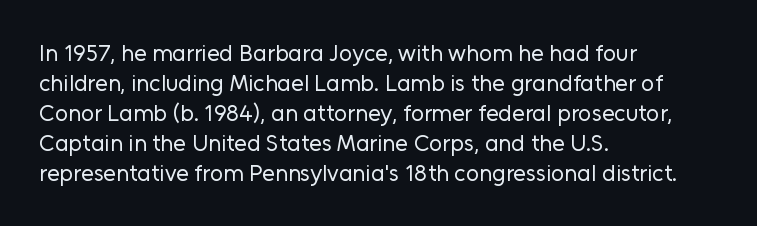
The lines are quadded left. The font sits on the lighter half of the weight spectrum, regular included. Tracking here is standard; glyphs follow each other at the usual distance. Italic? Not at all — the glyphs are vertical. Rule under the text: the space is simply empty.
